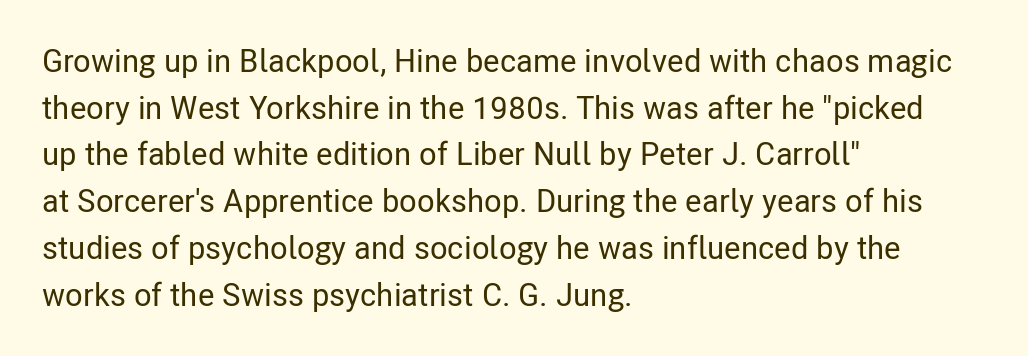
The image shows 32 px condensed sans-serif type, upright; set left-aligned, normal line spacing (1.46x), normal letter spacing, not underlined; low stroke contrast and a medium x-height.
